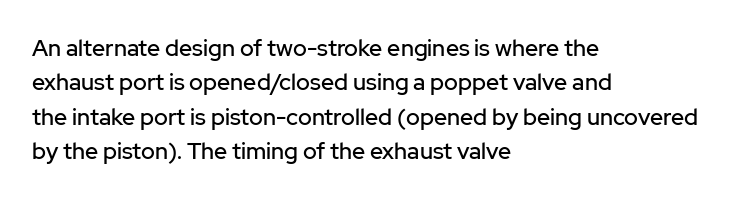
The image shows 23 px text type, upright; set left-aligned, normal line spacing (1.5x), normal letter spacing, not underlined.
